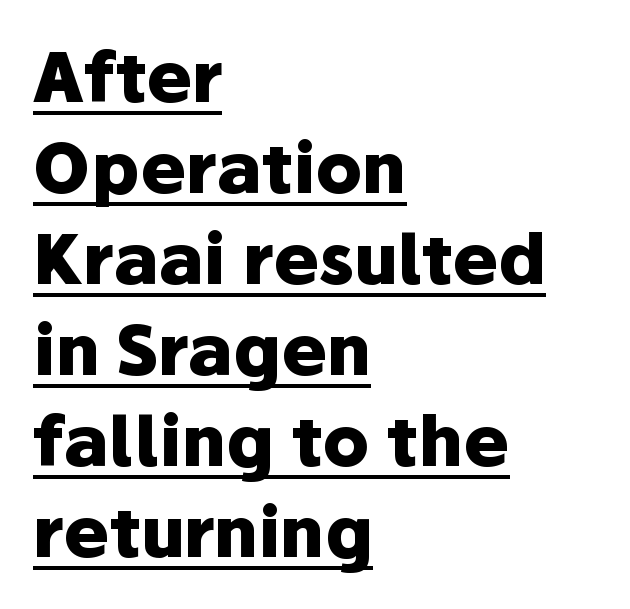
The image shows 69 px heavy sans-serif type, upright; set left-aligned, normal line spacing (1.32x), normal letter spacing, underlined; low stroke contrast and a medium x-height.
